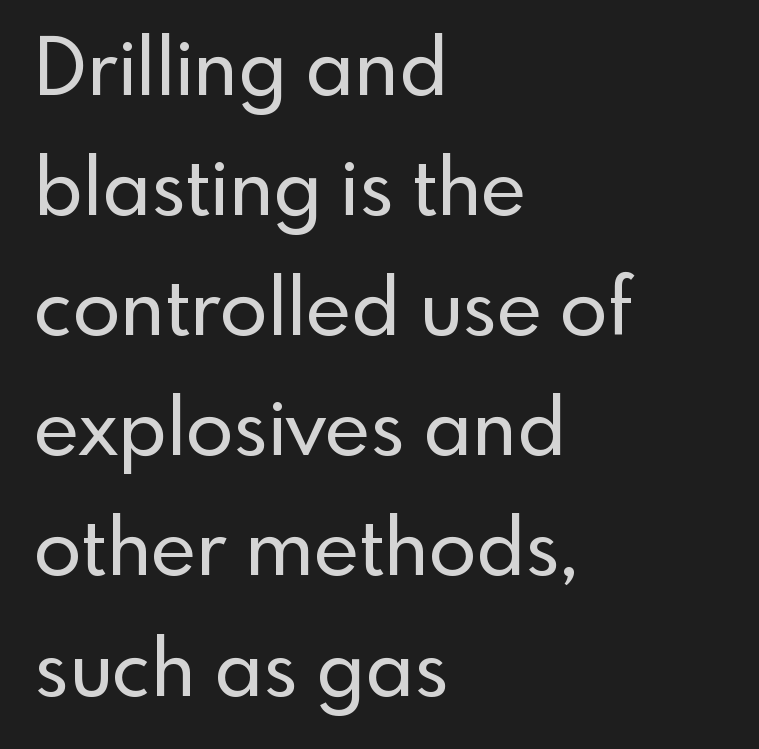
{"serif": "no", "italic": "no", "width": "normal", "x_height": "small", "monospaced": "no", "underline": "no", "align": "left", "line_spacing": "normal", "line_spacing_ratio": 1.54, "letter_spacing": "normal", "letter_spacing_em": 0.0, "glyph_px": 78}
